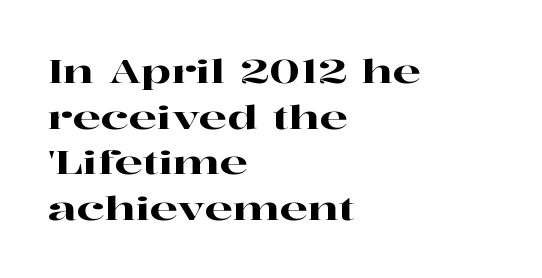
Decoration check: the copy has no underline. Students, observe: this is what conventionally led text looks like. The passage shown is typed in a proportional face where columns would drift. The paragraph has a hard left edge and a soft right edge. The letters stand upright; this is a roman face. A serif font was chosen for this passage.
